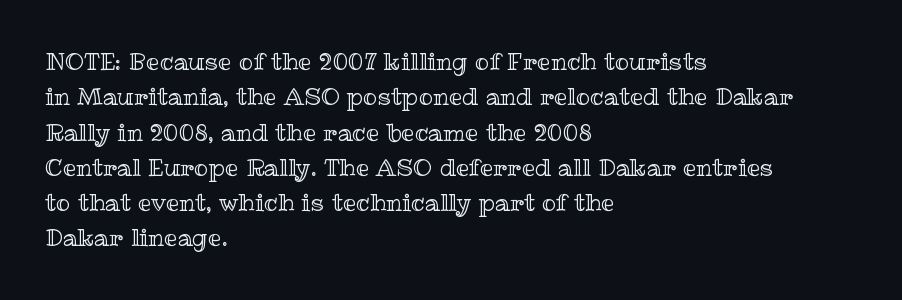
The passage shown stacks its lines at a standard gap. No extra tracking has been applied to these lines. Compared with a centered layout, this one pins lines to the left instead. The area under the type is left untouched. When letters stand straight like this, we call the style roman or upright.
